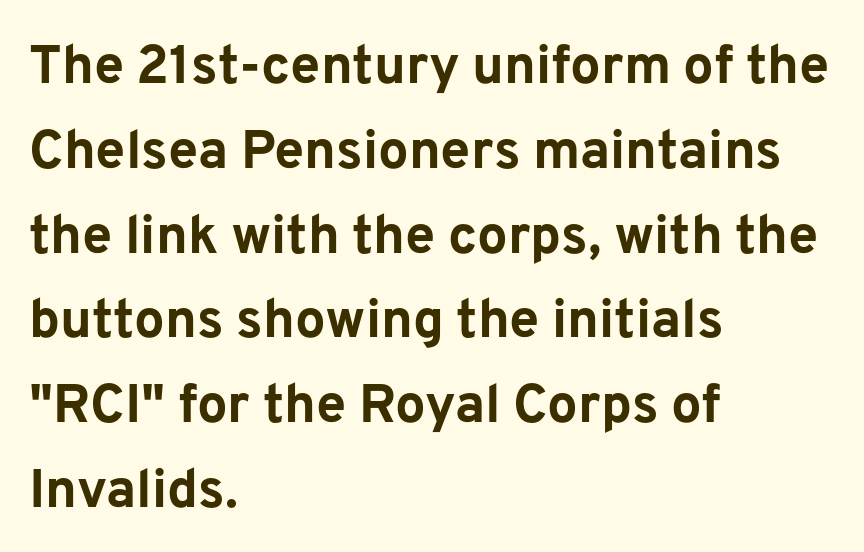
The image shows 54 px bold sans-serif type, upright; set left-aligned, normal line spacing (1.57x), normal letter spacing, not underlined; low stroke contrast and a medium x-height.
